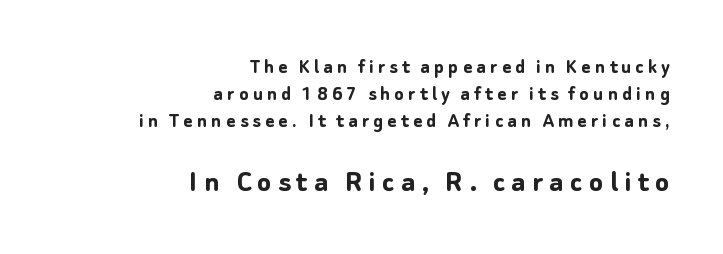
{"serif": "no", "italic": "no", "bold": "yes", "weight": "semibold", "width": "normal", "stroke_contrast": "low", "x_height": "medium", "monospaced": "no", "underline": "no", "align": "right", "line_spacing_ratio": 1.23, "larger_block": "second", "size_ratio": 1.5, "glyph_px": 33}
